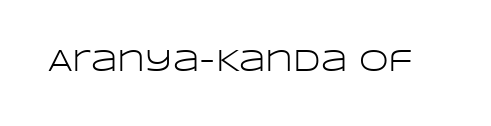
{"serif": "no", "italic": "no", "bold": "no", "weight": "light", "width": "wide", "stroke_contrast": "low", "x_height": "large", "monospaced": "no", "underline": "no", "letter_spacing": "normal", "letter_spacing_em": 0.0, "glyph_px": 30}
